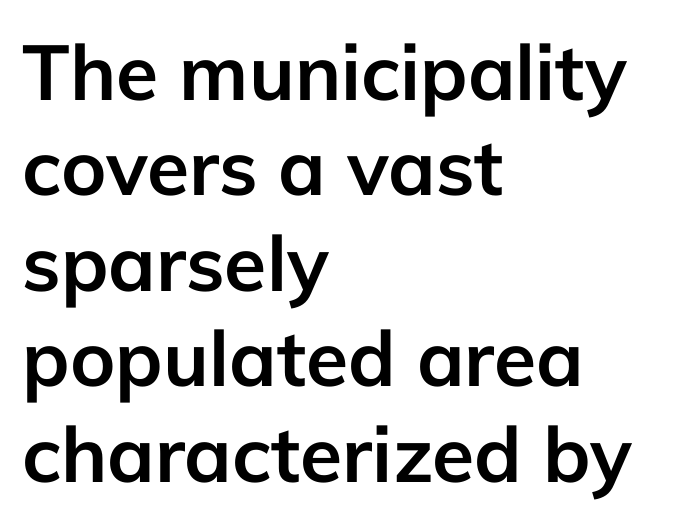
Q: Is the text bold? A: Yes.
Q: Is the text italic (slanted)? A: No, it is upright.
Q: Is the typeface a serif or a sans-serif typeface? A: Sans-serif.
Q: Is the text underlined? A: No.
Q: How is the paragraph aligned? A: Left-aligned.
Q: Is the spacing between letters normal or unusually wide? A: Normal.
Q: Width (condensed, normal, or wide)? A: Normal.
Q: Stroke contrast? A: Low.
Q: x-height? A: Medium.
Q: Monospaced? A: No.
